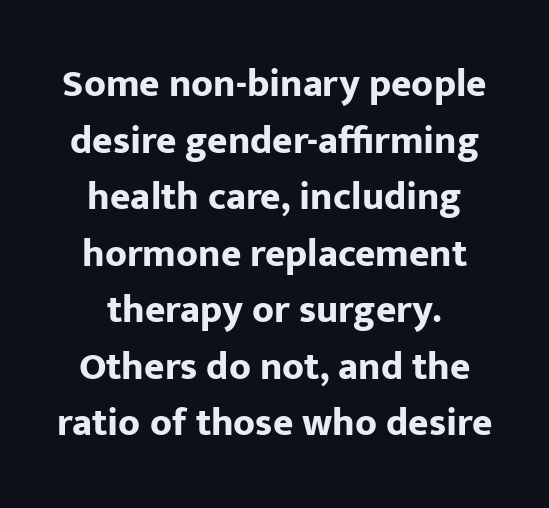
{"serif": "no", "italic": "no", "bold": "yes", "weight": "bold", "width": "normal", "stroke_contrast": "low", "x_height": "medium", "monospaced": "no", "underline": "no", "align": "center", "line_spacing": "normal", "line_spacing_ratio": 1.45, "letter_spacing": "normal", "letter_spacing_em": 0.0, "glyph_px": 39}
